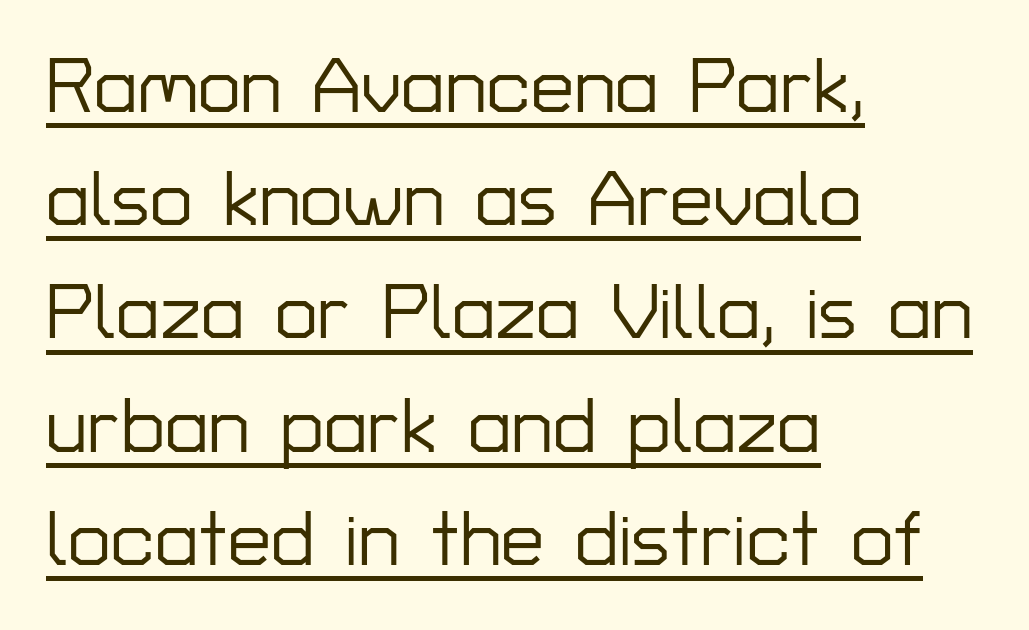
{"serif": "no", "italic": "no", "width": "normal", "stroke_contrast": "low", "x_height": "medium", "monospaced": "no", "underline": "yes", "align": "left", "line_spacing": "normal", "line_spacing_ratio": 1.47, "letter_spacing": "normal", "letter_spacing_em": 0.0, "glyph_px": 77}
